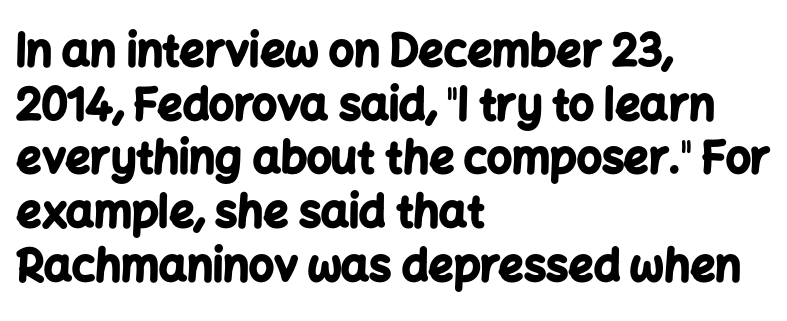
Q: Is the text bold? A: Yes.
Q: Is the text italic (slanted)? A: No, it is upright.
Q: Is the typeface a serif or a sans-serif typeface? A: Sans-serif.
Q: Is the text underlined? A: No.
Q: How is the paragraph aligned? A: Left-aligned.
Q: Is the spacing between letters normal or unusually wide? A: Normal.
Q: Width (condensed, normal, or wide)? A: Normal.
Q: Stroke contrast? A: Low.
Q: x-height? A: Medium.
Q: Monospaced? A: No.
